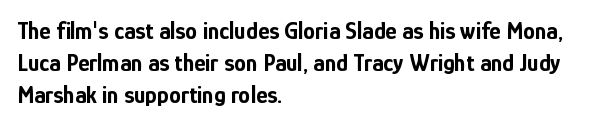
Heavy-handed strokes throughout: this text is bold. Ordinary non-slanted type is in use. The text block is weighted toward the left margin, trailing off unevenly rightward. Students, observe: this is what conventionally led text looks like. Students, note that the glyphs here touch the page at normal intervals. The words here are not underlined.
